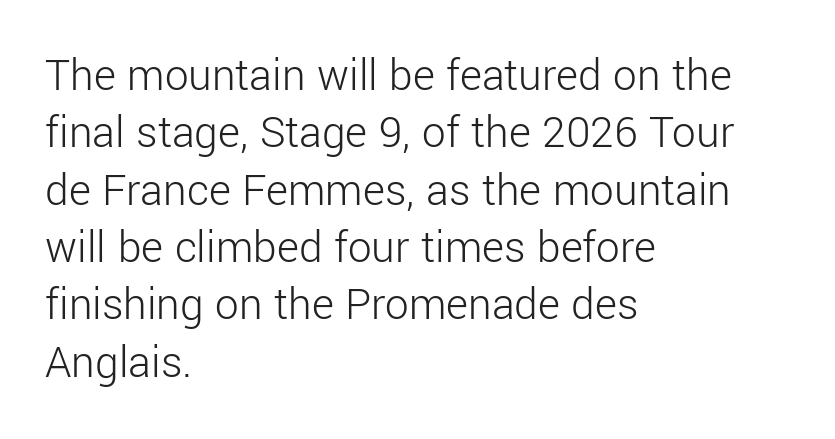
The image shows 47 px light sans-serif type, upright; set left-aligned, line spacing 1.22x, normal letter spacing, not underlined; low stroke contrast and a medium x-height.
